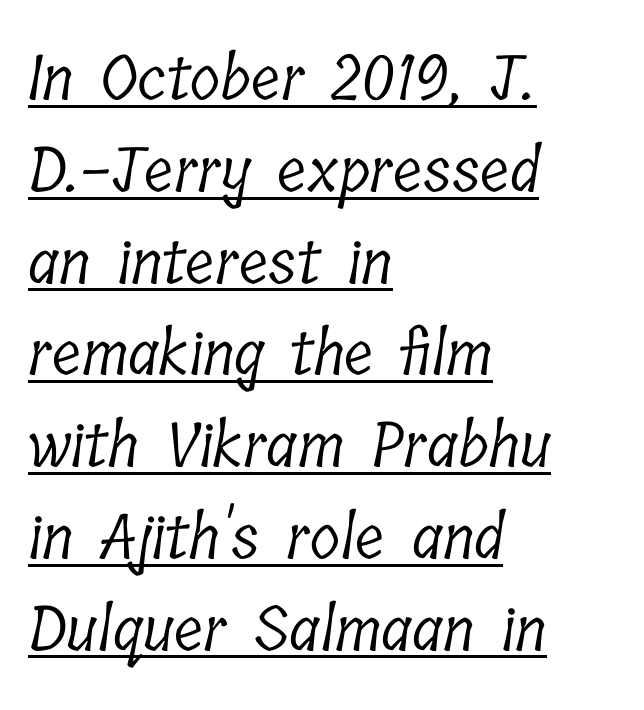
The image shows 62 px light, condensed serif type; set left-aligned, normal line spacing (1.48x), normal letter spacing, underlined; low stroke contrast and a medium x-height.
